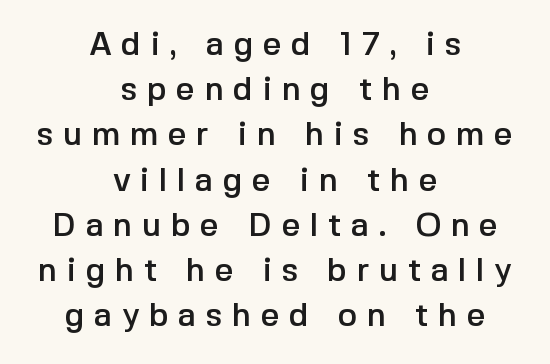
Where is the straight margin? There isn't one; the lines are centered. Proportional: the letters do not fall into vertical columns. When letters stand straight like this, we call the style roman or upright. Leading matches the norm, producing a regular column. Lines of text with bare space underneath. To sum up the face: it is a sans, with no serifs.
